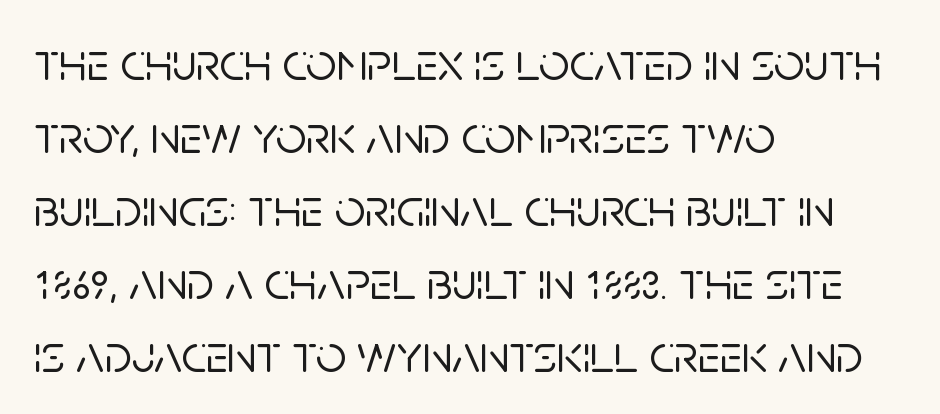
{"serif": "no", "italic": "no", "width": "normal", "stroke_contrast": "low", "x_height": "large", "monospaced": "no", "underline": "no", "align": "left", "line_spacing": "normal", "line_spacing_ratio": 1.35, "letter_spacing": "normal", "letter_spacing_em": 0.0, "glyph_px": 54}
